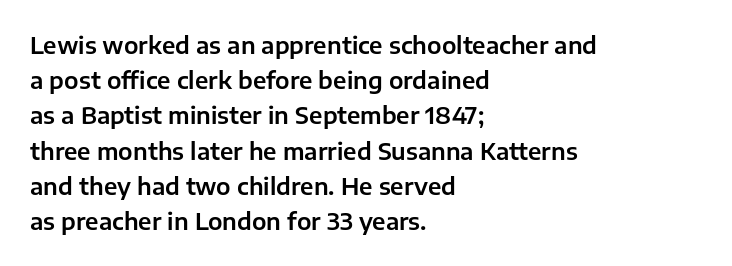
The image shows 23 px text type, upright; set left-aligned, normal line spacing (1.53x), normal letter spacing, not underlined.
